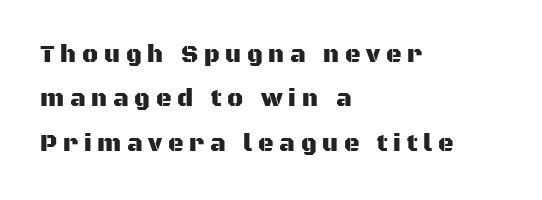
Q: Is the text italic (slanted)? A: No, it is upright.
Q: Is the text underlined? A: No.
Q: How is the paragraph aligned? A: Left-aligned.
Q: Is the spacing between letters normal or unusually wide? A: Unusually wide.
